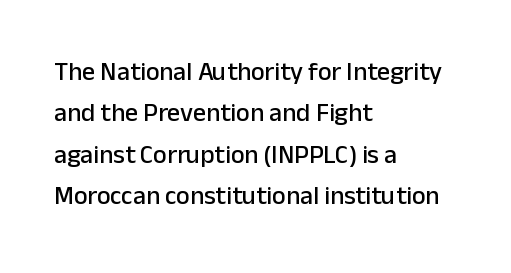
Honestly, there is no underline to notice here at all. Nothing unusual about the tracking: characters are spaced as the font intends. These lines stack with their left ends in a neat column. Posture: vertical. Normally led — the rows are evenly, conventionally spaced.
